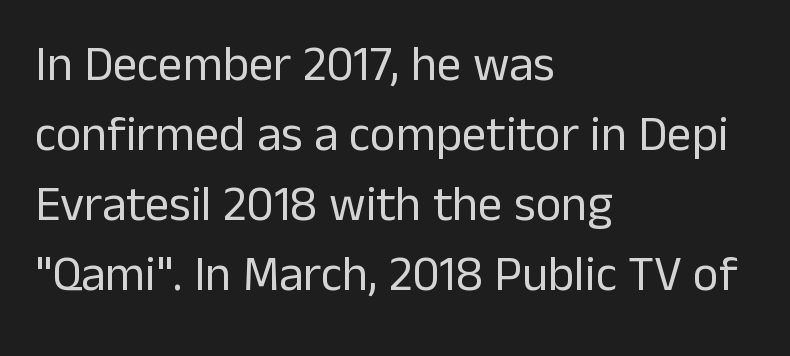
The image shows 49 px regular-weight sans-serif type, upright; set left-aligned, normal line spacing (1.43x), normal letter spacing, not underlined; low stroke contrast and a medium x-height.
